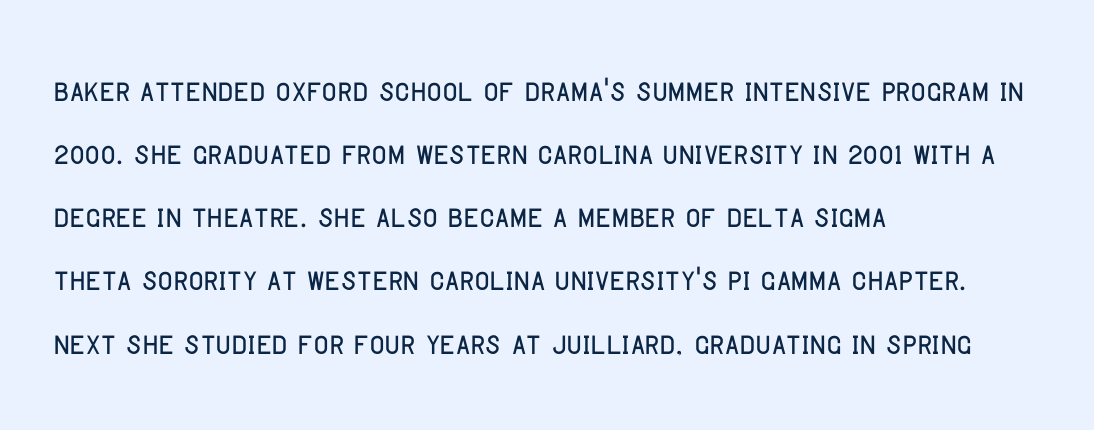
The image shows 41 px condensed sans-serif type, upright; set left-aligned, normal line spacing (1.54x), normal letter spacing, not underlined; low stroke contrast and a large x-height.
